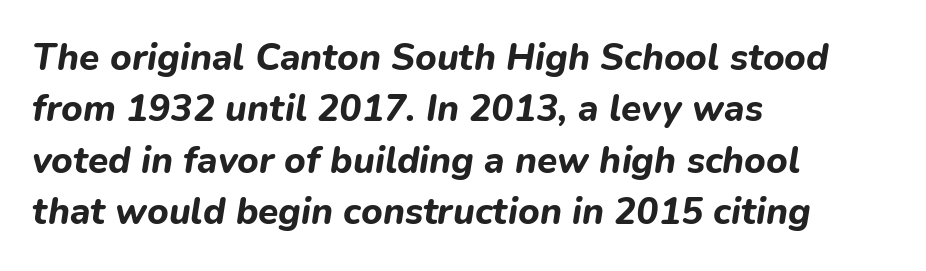
The image shows 37 px bold type, italic (leaning right); set left-aligned, normal line spacing (1.39x), normal letter spacing, not underlined; low stroke contrast and a medium x-height.
